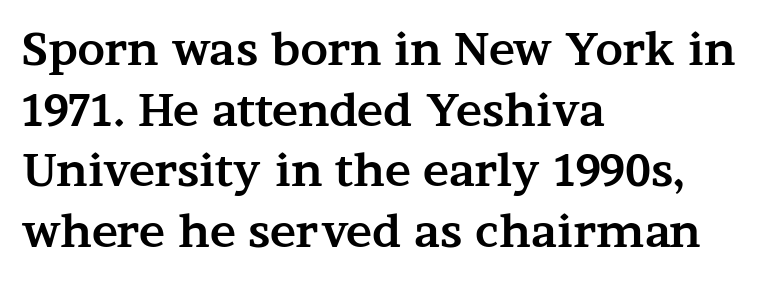
The image shows 44 px bold, wide serif type, upright; set left-aligned, normal line spacing (1.38x), normal letter spacing, not underlined; medium stroke contrast and a medium x-height.
